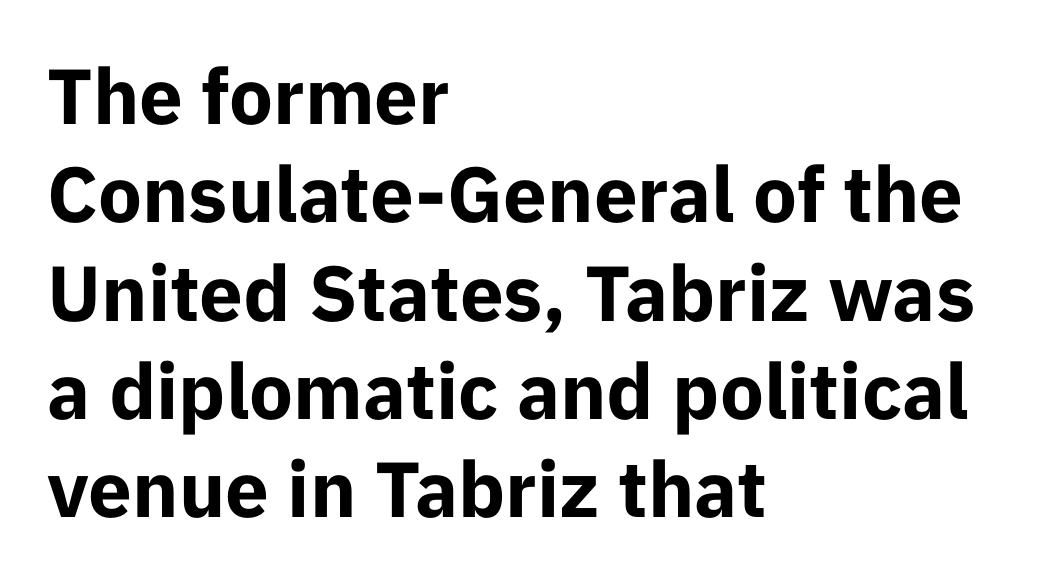
{"serif": "no", "italic": "no", "bold": "yes", "weight": "bold", "width": "normal", "stroke_contrast": "low", "x_height": "medium", "monospaced": "no", "underline": "no", "align": "left", "line_spacing": "normal", "line_spacing_ratio": 1.26, "letter_spacing": "normal", "letter_spacing_em": 0.0, "glyph_px": 78}
